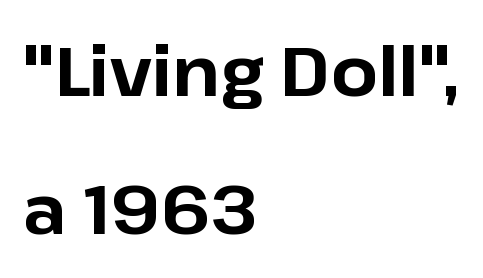
The image shows 68 px bold sans-serif type, upright; set left-aligned, loose line spacing (2.03x), normal letter spacing, not underlined; low stroke contrast and a medium x-height.
